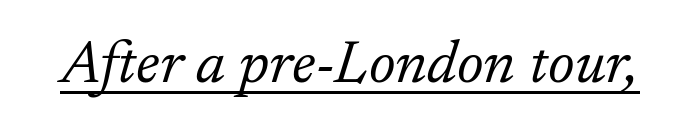
The image shows 61 px light serif type, italic (leaning right); set normal letter spacing, underlined; low stroke contrast and a small x-height.
